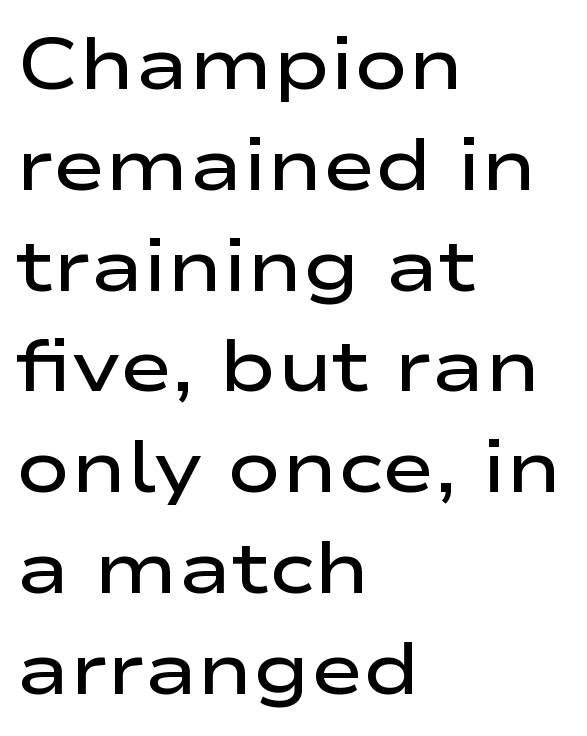
The image shows 72 px semibold, wide sans-serif type, upright; set left-aligned, normal line spacing (1.4x), normal letter spacing, not underlined; low stroke contrast and a medium x-height.
